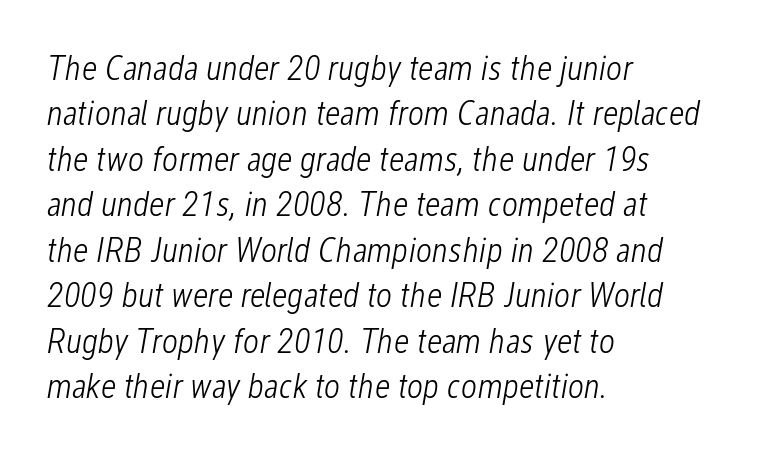
Spacing verdict: proportional, widths tailored to each character. Alignment: flush left. Weight class: somewhere from thin through regular. Spacing between characters is what you'd get straight out of the box. An italicized treatment has been applied to the whole sample.
